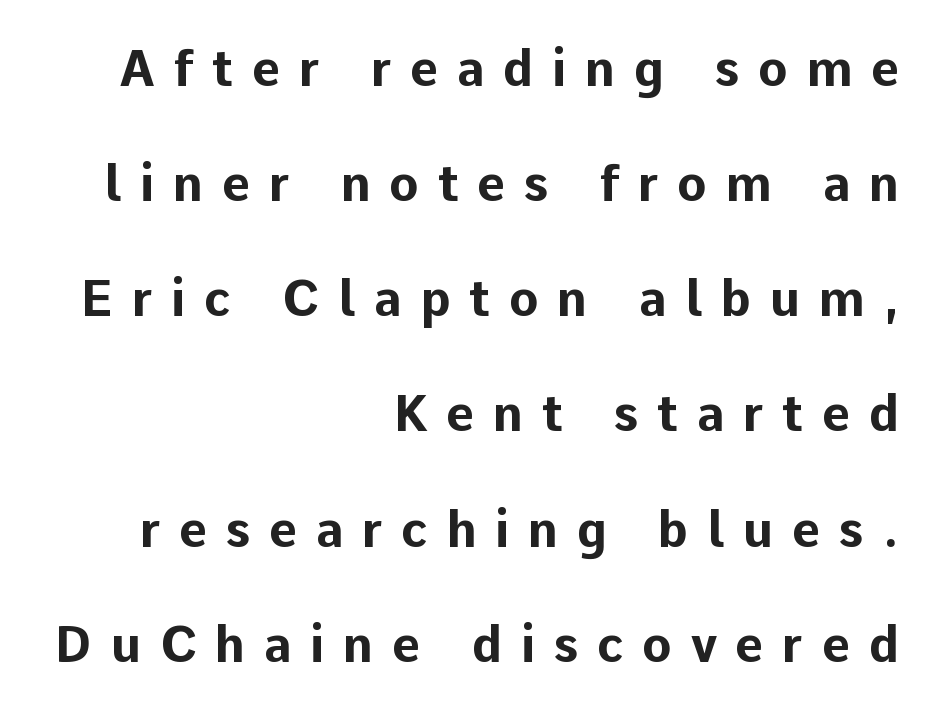
The typography opts for an upright posture over an oblique one. If you drew a ruler down the right edge, every line would touch it. Quick note: interline space is abundant. Bold? Absolutely — the strokes are thick and heavy. Each row of text sits above clean, open space. Think of a printed novel: that variable character pitch is what you see here.
